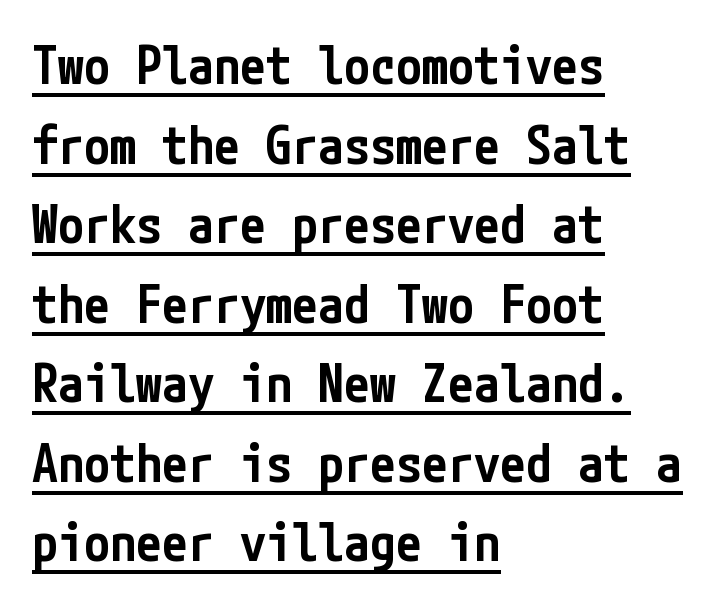
The image shows 52 px semibold, condensed sans-serif type, upright; set left-aligned, normal line spacing (1.53x), normal letter spacing, underlined; low stroke contrast and a medium x-height.
